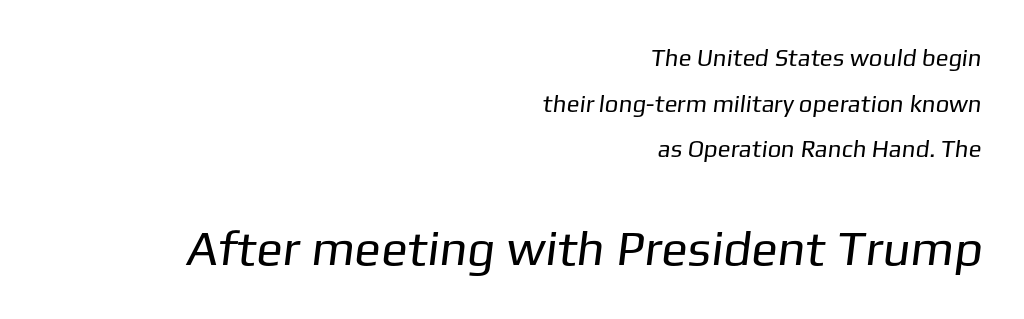
The image shows 49 px regular-weight sans-serif type; set right-aligned, loose line spacing (1.9x), normal letter spacing, not underlined; the second (bottom) block is 2.04x larger; low stroke contrast and a medium x-height.
